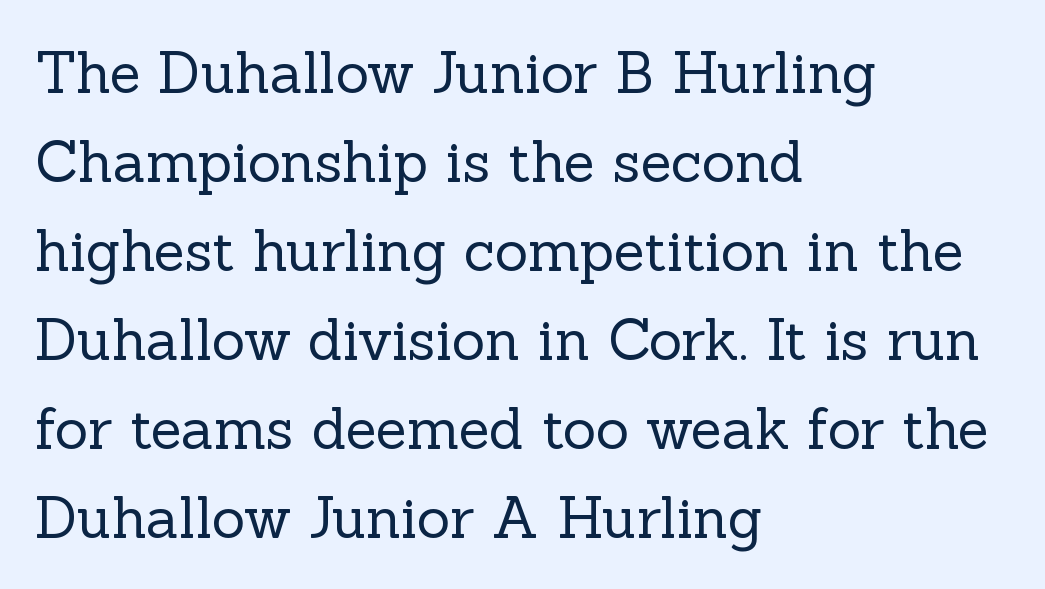
The image shows 57 px regular-weight serif type, upright; set left-aligned, normal line spacing (1.56x), normal letter spacing, not underlined; a medium x-height.
